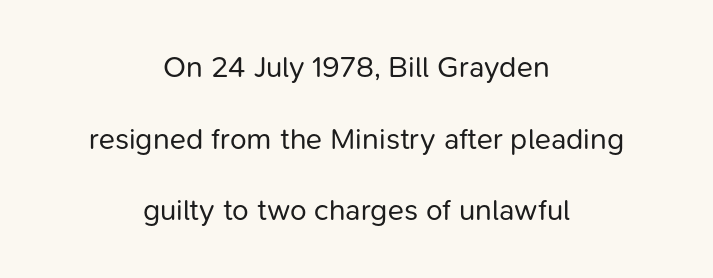
{"serif": "no", "italic": "no", "bold": "no", "weight": "regular", "width": "normal", "stroke_contrast": "low", "x_height": "medium", "monospaced": "no", "underline": "no", "align": "center", "line_spacing": "loose", "line_spacing_ratio": 2.39, "letter_spacing": "normal", "letter_spacing_em": 0.0, "glyph_px": 30}
